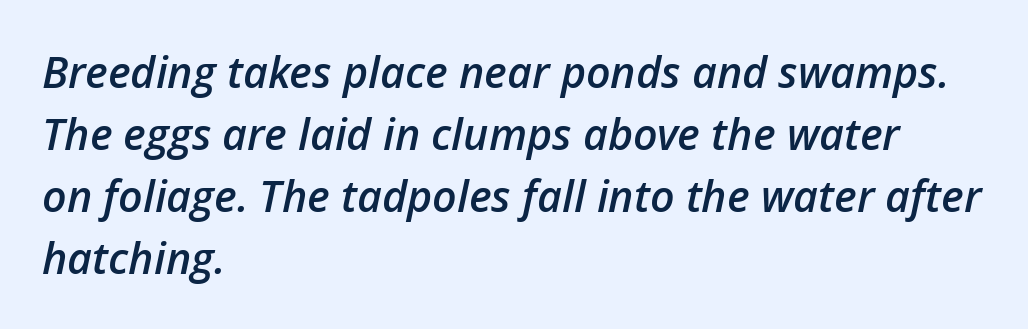
Q: Is the text bold? A: Semi-bold.
Q: Is the text italic (slanted)? A: Yes, it leans right by about 12 degrees.
Q: Is the text underlined? A: No.
Q: How is the paragraph aligned? A: Left-aligned.
Q: Is the spacing between letters normal or unusually wide? A: Normal.
Q: Is the spacing between lines tight, normal or loose? A: Normal.
Q: Width (condensed, normal, or wide)? A: Normal.
Q: Stroke contrast? A: Low.
Q: x-height? A: Medium.
Q: Monospaced? A: No.
